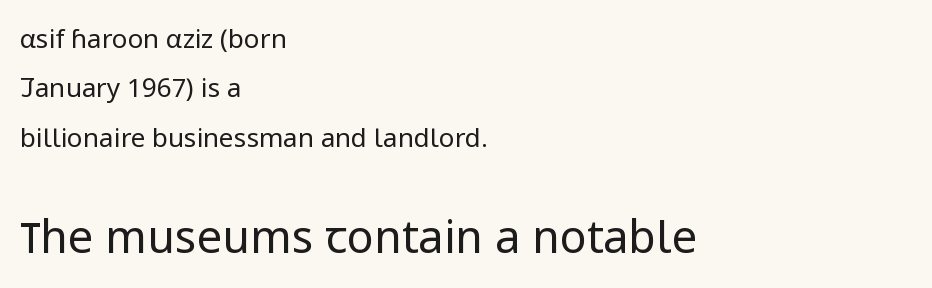
The image shows 45 px regular-weight sans-serif type, upright; set left-aligned, loose line spacing (1.9x), normal letter spacing, not underlined; the second (bottom) block is 1.73x larger; low stroke contrast and a medium x-height.
